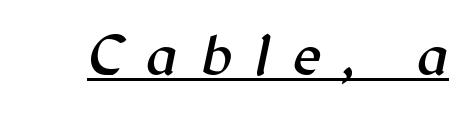
The image shows 60 px text type, italic (leaning right); set unusually wide letter spacing (+0.39 em), underlined; medium stroke contrast and a medium x-height.
